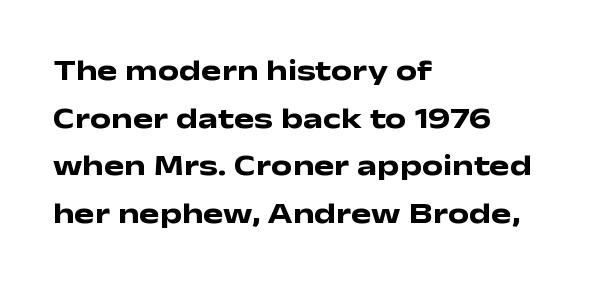
Glyph-to-glyph distance matches everyday printed text. These lines are rendered in a variable-pitch font. Quick note: interline space is typical. Compared with a centered layout, this one pins lines to the left instead.
